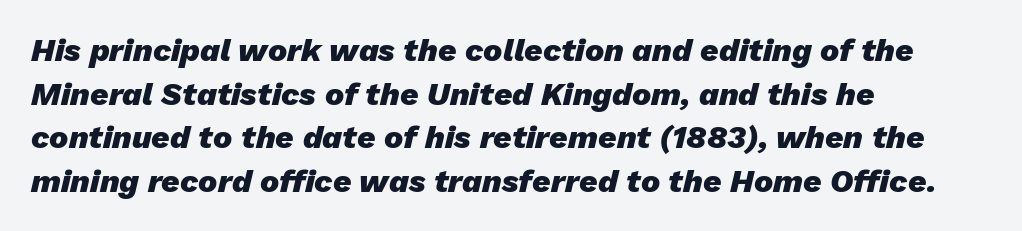
{"italic": "yes", "lean": "right", "slant_degrees": 13, "bold": "yes", "weight": "heavy", "width": "normal", "stroke_contrast": "low", "x_height": "medium", "monospaced": "no", "underline": "no", "align": "left", "line_spacing": "normal", "line_spacing_ratio": 1.36, "letter_spacing": "normal", "letter_spacing_em": 0.0, "glyph_px": 32}
